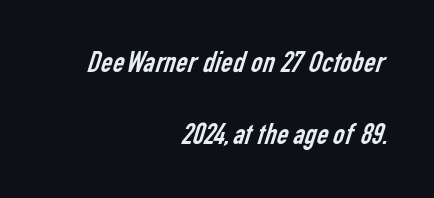
Q: Is the text bold? A: No.
Q: Is the typeface a serif or a sans-serif typeface? A: Sans-serif.
Q: Is the text underlined? A: No.
Q: How is the paragraph aligned? A: Right-aligned.
Q: Is the spacing between letters normal or unusually wide? A: Normal.
Q: Is the spacing between lines tight, normal or loose? A: Loose.
Q: Width (condensed, normal, or wide)? A: Condensed.
Q: Stroke contrast? A: Low.
Q: x-height? A: Medium.
Q: Monospaced? A: No.
